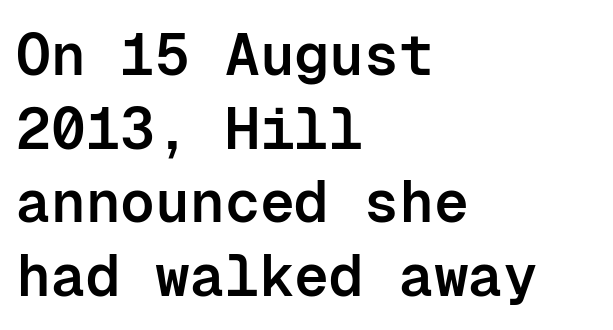
Q: Is the text bold? A: Semi-bold.
Q: Is the text italic (slanted)? A: No, it is upright.
Q: Is the typeface a serif or a sans-serif typeface? A: Sans-serif.
Q: Is the text underlined? A: No.
Q: How is the paragraph aligned? A: Left-aligned.
Q: Is the spacing between letters normal or unusually wide? A: Normal.
Q: Is the spacing between lines tight, normal or loose? A: Normal.
Q: Width (condensed, normal, or wide)? A: Normal.
Q: Stroke contrast? A: Low.
Q: x-height? A: Medium.
Q: Monospaced? A: Yes.
